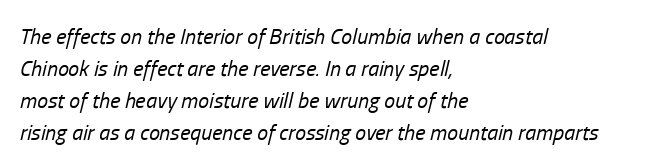
Bold? No — there's no thickening of the strokes. Does the copy run flush right? No — it runs flush left. The passage shown has conventional tracking throughout. A bare baseline throughout the passage.
